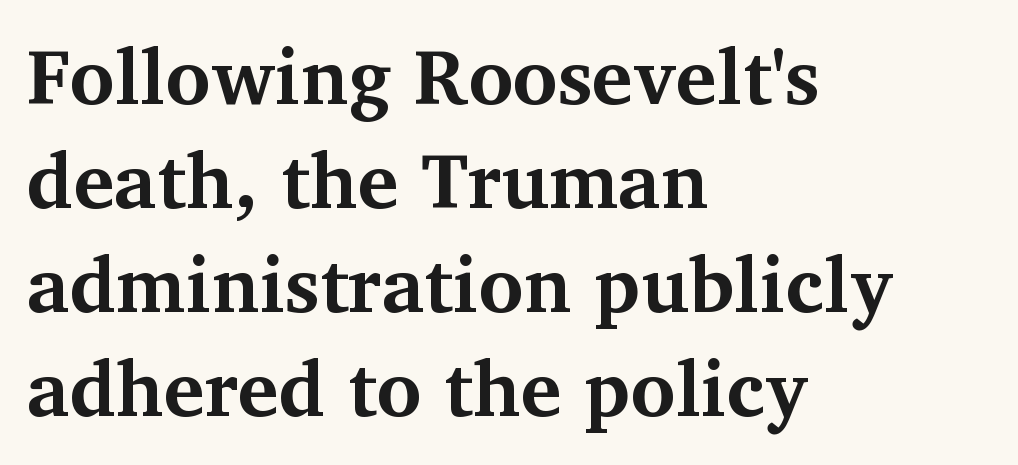
Q: Is the text bold? A: Yes.
Q: Is the text italic (slanted)? A: No, it is upright.
Q: Is the typeface a serif or a sans-serif typeface? A: Serif.
Q: Is the text underlined? A: No.
Q: How is the paragraph aligned? A: Left-aligned.
Q: Is the spacing between letters normal or unusually wide? A: Normal.
Q: Is the spacing between lines tight, normal or loose? A: Normal.
Q: Width (condensed, normal, or wide)? A: Normal.
Q: Stroke contrast? A: Medium.
Q: x-height? A: Medium.
Q: Monospaced? A: No.
